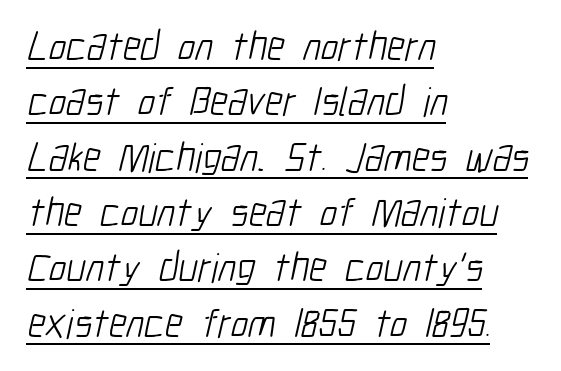
The image shows 41 px light, condensed sans-serif type; set left-aligned, normal line spacing (1.35x), normal letter spacing, underlined; low stroke contrast and a medium x-height.
